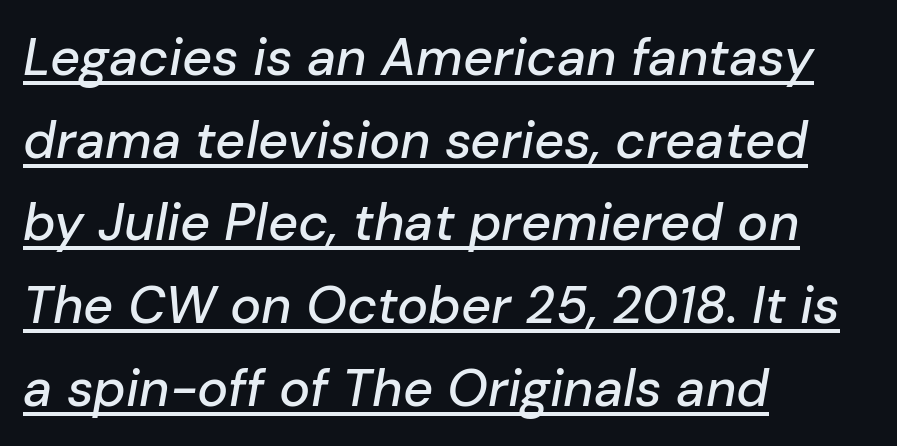
Looks like someone drew a line under every word here. Interline gaps are of average width in this sample. There's an unmistakable incline to the writing here. Observe the ordinary spacing: letters are neighbours, not strangers. The passage is arranged the way most books set body copy — flush left. Looks like regular typesetting: each glyph gets only the width it needs.
